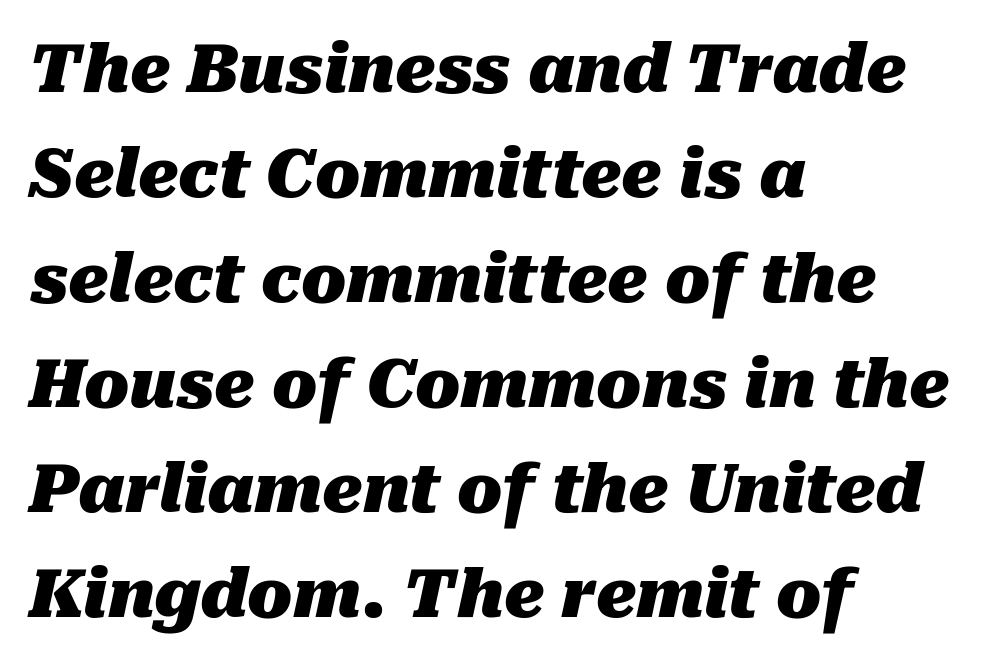
{"italic": "yes", "lean": "right", "slant_degrees": 10, "bold": "yes", "weight": "heavy", "width": "normal", "stroke_contrast": "medium", "x_height": "medium", "monospaced": "no", "underline": "no", "align": "left", "line_spacing": "normal", "line_spacing_ratio": 1.59, "letter_spacing": "normal", "letter_spacing_em": 0.0, "glyph_px": 66}
